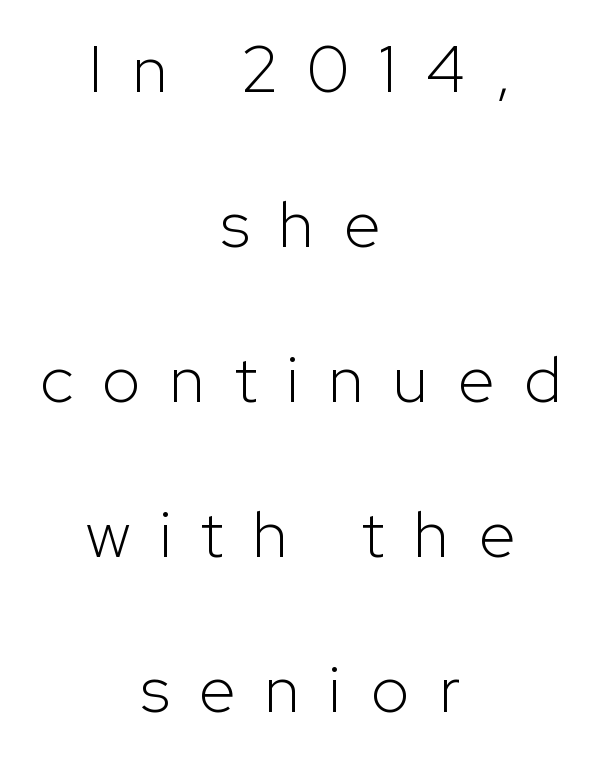
Q: Is the text bold? A: No.
Q: Is the text italic (slanted)? A: No, it is upright.
Q: Is the typeface a serif or a sans-serif typeface? A: Sans-serif.
Q: Is the text underlined? A: No.
Q: How is the paragraph aligned? A: Centered.
Q: Is the spacing between letters normal or unusually wide? A: Unusually wide.
Q: Is the spacing between lines tight, normal or loose? A: Loose.
Q: Width (condensed, normal, or wide)? A: Normal.
Q: Stroke contrast? A: Low.
Q: x-height? A: Medium.
Q: Monospaced? A: No.
